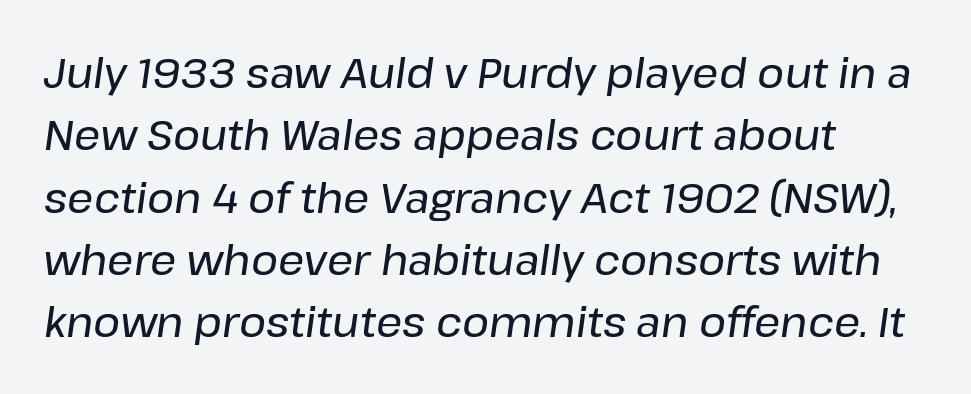
The image shows 41 px text type, italic (leaning right); set left-aligned, normal line spacing (1.52x), normal letter spacing, not underlined; low stroke contrast and a medium x-height.
